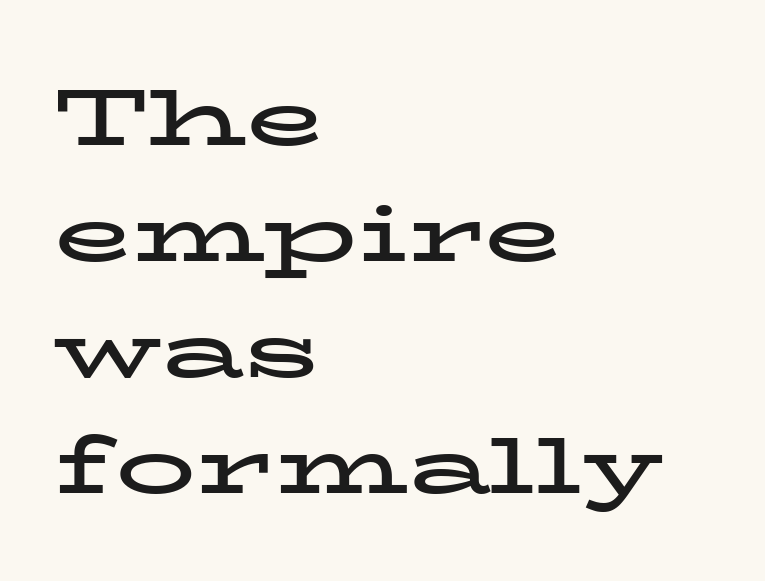
The image shows 80 px bold, wide serif type, upright; set left-aligned, normal line spacing (1.45x), normal letter spacing, not underlined; low stroke contrast and a medium x-height.
